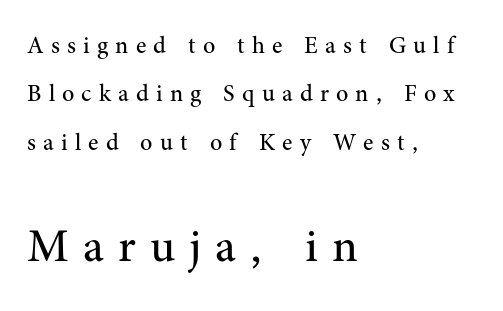
{"serif": "yes", "italic": "no", "bold": "no", "weight": "regular", "width": "normal", "stroke_contrast": "medium", "x_height": "medium", "monospaced": "no", "underline": "no", "align": "left", "line_spacing": "loose", "line_spacing_ratio": 2.02, "letter_spacing": "wide", "letter_spacing_em": 0.3, "larger_block": "second", "size_ratio": 1.96, "glyph_px": 47}
